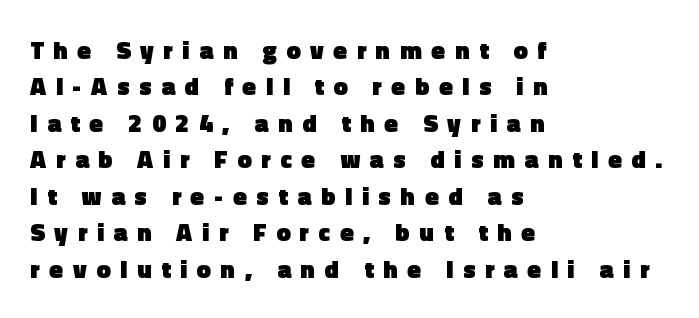
{"italic": "no", "bold": "yes", "underline": "no", "align": "left", "line_spacing": "normal", "line_spacing_ratio": 1.46, "letter_spacing": "wide", "letter_spacing_em": 0.39, "glyph_px": 25}
